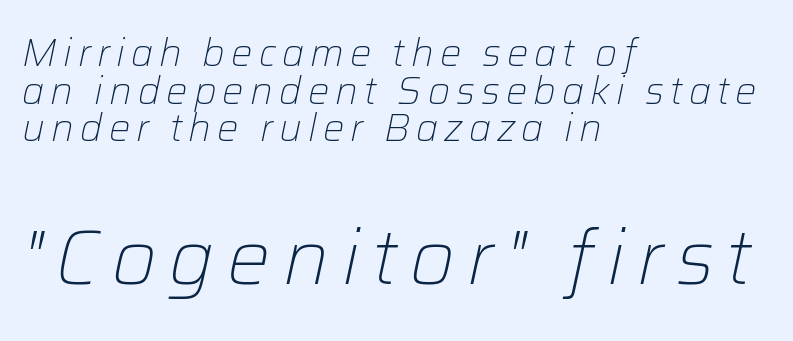
The foot of each line stays bare and open. These two chunks differ in scale, with the bottom chunk taking the larger measure. Does the lettering tilt? It does — this is italic. The lines are packed closely together with very little leading.
